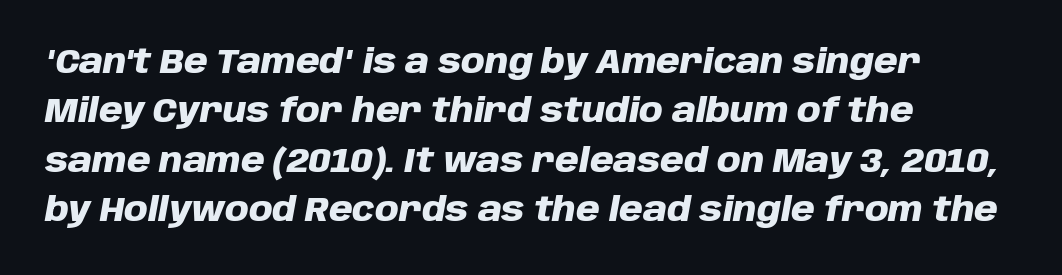
{"italic": "yes", "lean": "right", "slant_degrees": 10, "bold": "yes", "weight": "heavy", "width": "normal", "stroke_contrast": "low", "x_height": "large", "monospaced": "no", "underline": "no", "align": "left", "line_spacing": "normal", "line_spacing_ratio": 1.45, "letter_spacing": "normal", "letter_spacing_em": 0.0, "glyph_px": 34}
